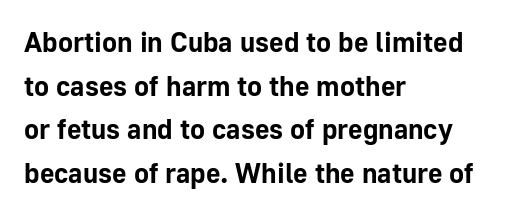
{"serif": "no", "italic": "no", "bold": "yes", "weight": "bold", "width": "normal", "stroke_contrast": "low", "x_height": "medium", "monospaced": "no", "underline": "no", "align": "left", "line_spacing": "normal", "line_spacing_ratio": 1.56, "letter_spacing": "normal", "letter_spacing_em": 0.0, "glyph_px": 28}
